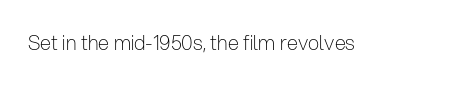
The image shows 20 px text type, upright; set normal letter spacing, not underlined.
